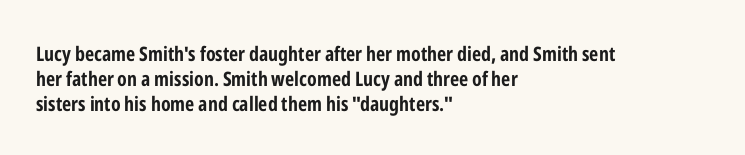
{"italic": "no", "bold": "yes", "underline": "no", "align": "left", "line_spacing": "normal", "line_spacing_ratio": 1.26, "letter_spacing": "normal", "letter_spacing_em": 0.0, "glyph_px": 20}
